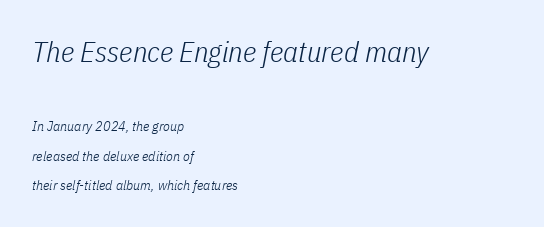
Q: Is the text bold? A: No.
Q: Is the text italic (slanted)? A: Yes, it leans right by about 11 degrees.
Q: Is the text underlined? A: No.
Q: How is the paragraph aligned? A: Left-aligned.
Q: Is the spacing between letters normal or unusually wide? A: Normal.
Q: Is the spacing between lines tight, normal or loose? A: Loose.
Q: Which block of text is set in a larger size, the first (top) or the second (bottom)? A: The first (top) one.
Q: Width (condensed, normal, or wide)? A: Condensed.
Q: Stroke contrast? A: Low.
Q: x-height? A: Medium.
Q: Monospaced? A: No.
